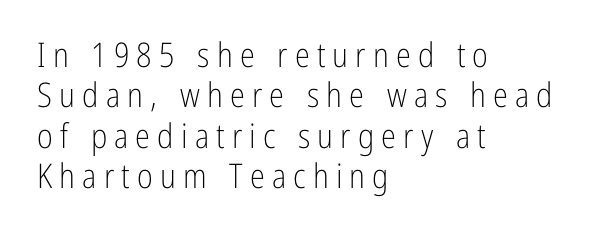
{"serif": "no", "italic": "no", "bold": "no", "weight": "light", "width": "condensed", "stroke_contrast": "low", "x_height": "medium", "monospaced": "no", "underline": "no", "align": "left", "line_spacing_ratio": 1.19, "letter_spacing": "wide", "letter_spacing_em": 0.21, "glyph_px": 34}
